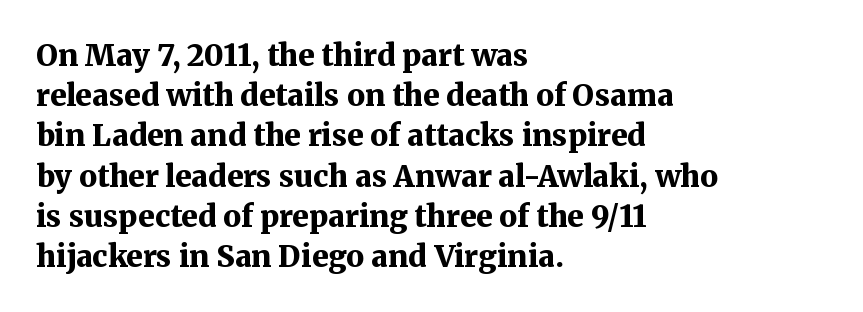
The face used here is rendered with its standard letterfit. A typesetter would call this proportional, since set widths differ per character. If you measured baseline to baseline, you'd find a middling distance. The lines in this sample share a left origin and differ only in where they stop. Bold? Absolutely — the strokes are thick and heavy. The text was rendered using a seriffed face with decorative stroke endings.
